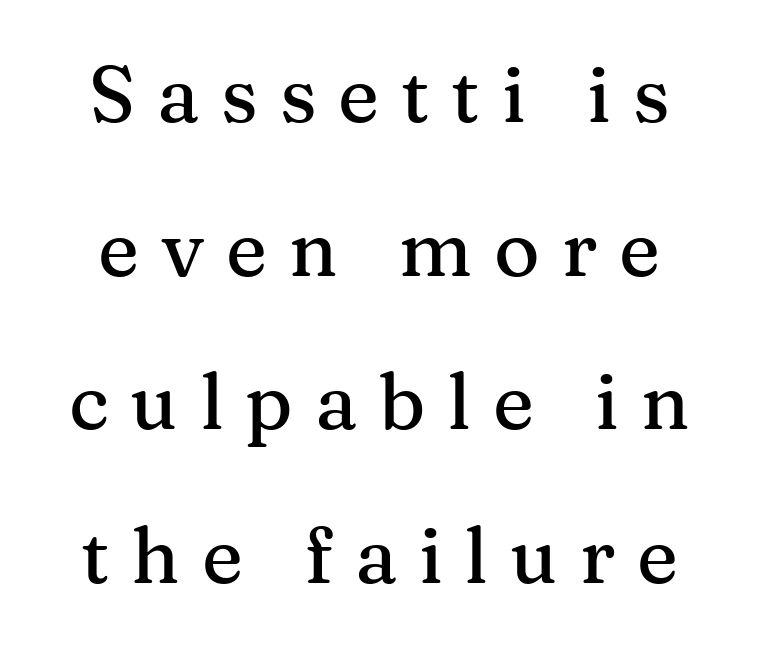
{"serif": "yes", "italic": "no", "width": "normal", "stroke_contrast": "medium", "x_height": "medium", "monospaced": "no", "underline": "no", "line_spacing": "loose", "line_spacing_ratio": 1.97, "letter_spacing": "wide", "letter_spacing_em": 0.28, "glyph_px": 78}
